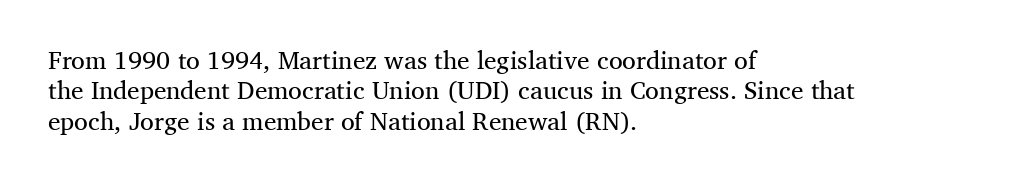
{"italic": "no", "bold": "no", "underline": "no", "align": "left", "line_spacing_ratio": 1.22, "letter_spacing": "normal", "letter_spacing_em": 0.0, "glyph_px": 25}
